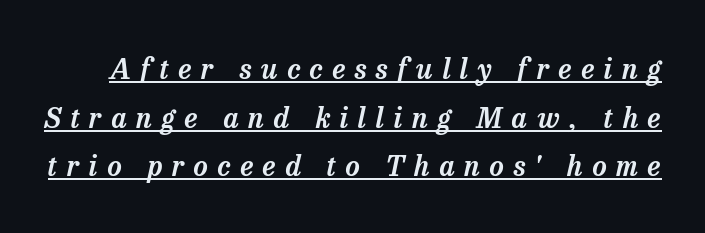
The image shows 28 px serif type, italic (leaning right); set line spacing 1.74x, unusually wide letter spacing (+0.34 em), underlined; low stroke contrast and a medium x-height.
